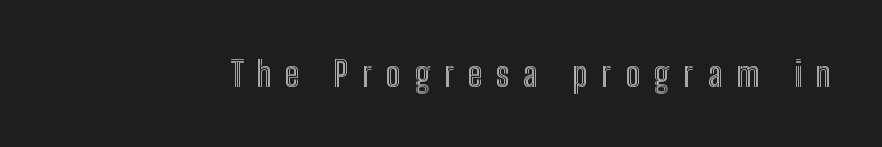
{"italic": "no", "width": "condensed", "x_height": "medium", "monospaced": "no", "underline": "no", "letter_spacing": "wide", "letter_spacing_em": 0.39, "glyph_px": 35}
